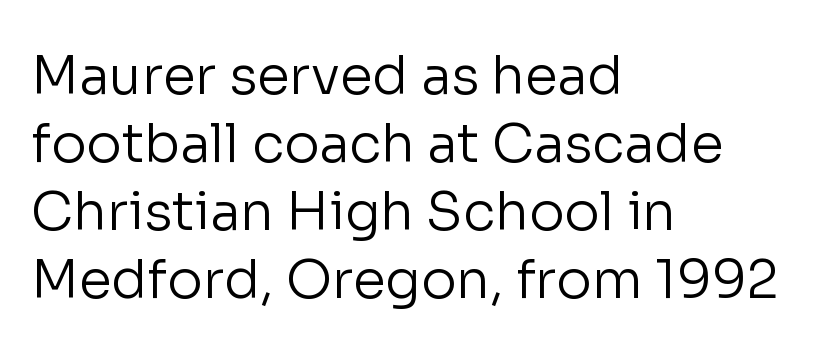
{"serif": "no", "italic": "no", "bold": "no", "weight": "regular", "width": "normal", "stroke_contrast": "low", "x_height": "medium", "monospaced": "no", "underline": "no", "align": "left", "line_spacing": "normal", "line_spacing_ratio": 1.28, "letter_spacing": "normal", "letter_spacing_em": 0.0, "glyph_px": 53}
